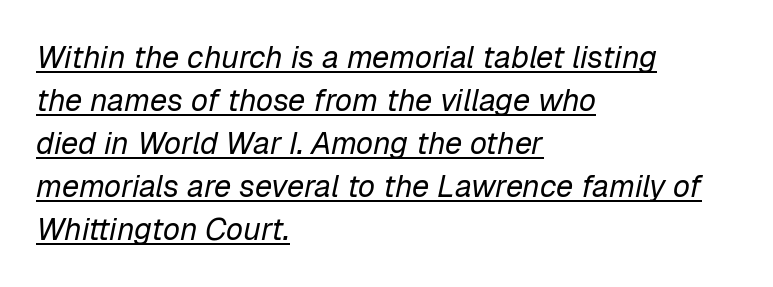
The image shows 31 px regular-weight type, italic (leaning right); set left-aligned, normal line spacing (1.39x), normal letter spacing, underlined; low stroke contrast and a medium x-height.
